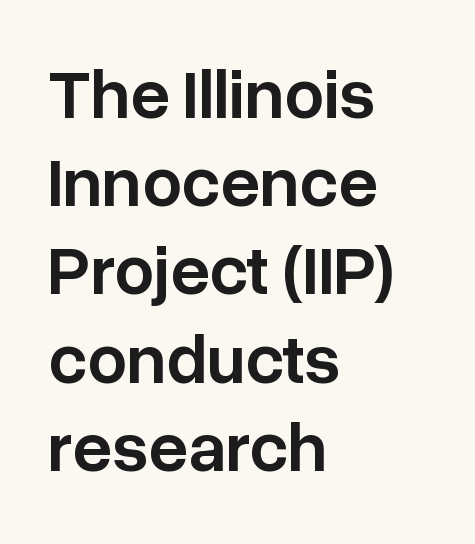
{"serif": "no", "italic": "no", "bold": "semi", "weight": "semibold", "width": "normal", "stroke_contrast": "low", "x_height": "medium", "monospaced": "no", "underline": "no", "align": "left", "line_spacing": "normal", "line_spacing_ratio": 1.26, "letter_spacing": "normal", "letter_spacing_em": 0.0, "glyph_px": 70}
